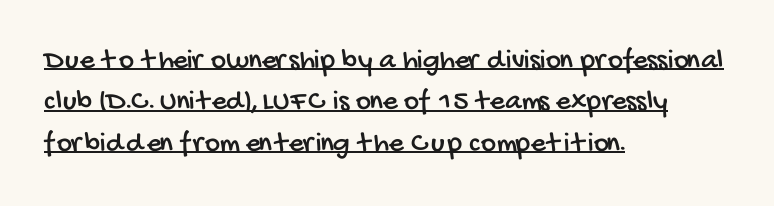
{"serif": "no", "width": "condensed", "stroke_contrast": "low", "x_height": "large", "monospaced": "no", "underline": "yes", "align": "left", "line_spacing": "normal", "line_spacing_ratio": 1.43, "letter_spacing": "normal", "letter_spacing_em": 0.0, "glyph_px": 29}
